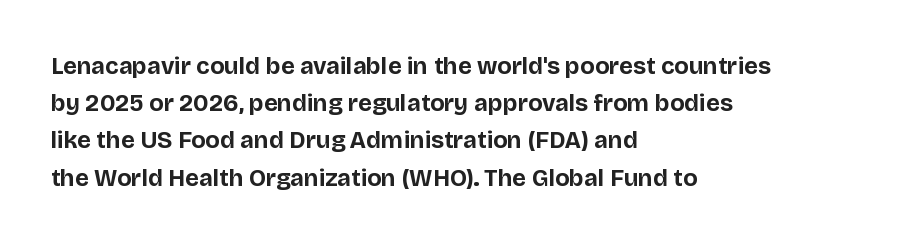
The image shows 24 px bold type, upright; set left-aligned, normal line spacing (1.55x), normal letter spacing, not underlined.
